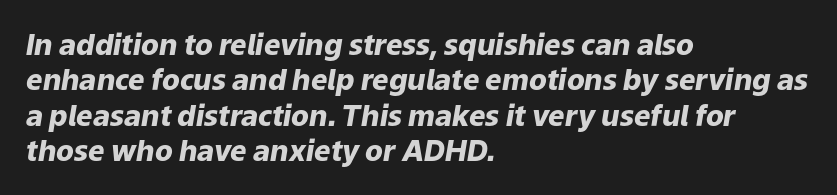
The rendering keeps characters at their native spacing. Rule under the text: the space is simply empty. If you drew a line through each stem, it would be angled. The rag falls on the right side of this text block. Varying glyph widths throughout — classic text-font behaviour. Set as a true bold cut, around the 700 mark.
